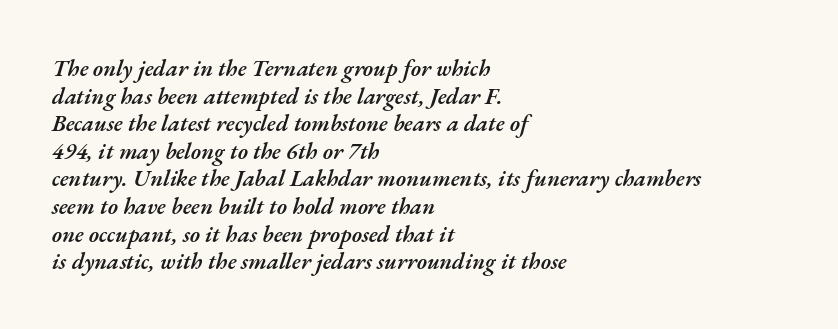
In CSS terms this would be text-align: left. The passage shown is semibold, sitting just below true bold. Observe the lean: these are italic letterforms. Default kerning and tracking; the words read as compact shapes. Glance below the letters and you will spot only blank space.
